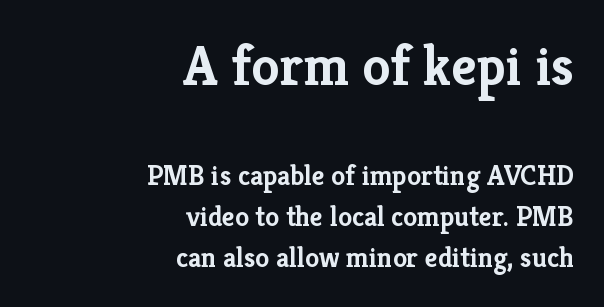
Q: Is the text bold? A: Yes.
Q: Is the text italic (slanted)? A: No, it is upright.
Q: Is the typeface a serif or a sans-serif typeface? A: Serif.
Q: Is the text underlined? A: No.
Q: How is the paragraph aligned? A: Right-aligned.
Q: Is the spacing between letters normal or unusually wide? A: Normal.
Q: Is the spacing between lines tight, normal or loose? A: Normal.
Q: Which block of text is set in a larger size, the first (top) or the second (bottom)? A: The first (top) one.
Q: Width (condensed, normal, or wide)? A: Normal.
Q: Stroke contrast? A: Low.
Q: x-height? A: Medium.
Q: Monospaced? A: No.
